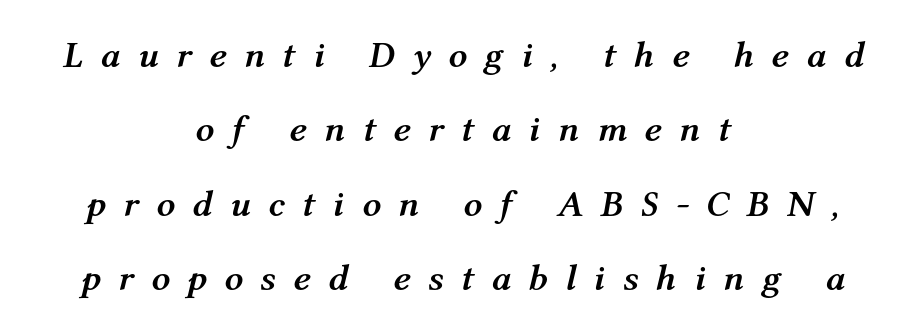
Q: Is the text bold? A: Yes.
Q: Is the text italic (slanted)? A: Yes, it leans right by about 12 degrees.
Q: Is the text underlined? A: No.
Q: How is the paragraph aligned? A: Centered.
Q: Is the spacing between letters normal or unusually wide? A: Unusually wide.
Q: Is the spacing between lines tight, normal or loose? A: Loose.
Q: Width (condensed, normal, or wide)? A: Normal.
Q: Stroke contrast? A: Medium.
Q: x-height? A: Medium.
Q: Monospaced? A: No.
